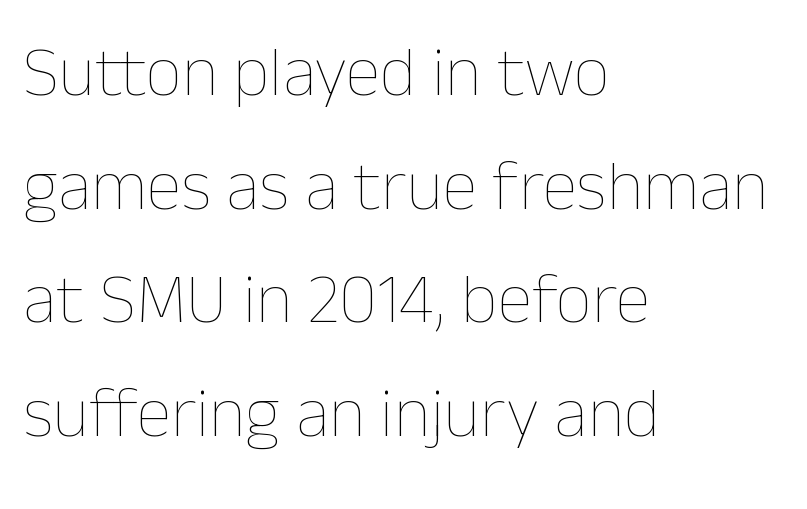
{"italic": "no", "bold": "no", "weight": "thin", "width": "normal", "stroke_contrast": "low", "x_height": "medium", "monospaced": "no", "underline": "no", "align": "left", "line_spacing": "normal", "line_spacing_ratio": 1.6, "letter_spacing": "normal", "letter_spacing_em": 0.0, "glyph_px": 71}
